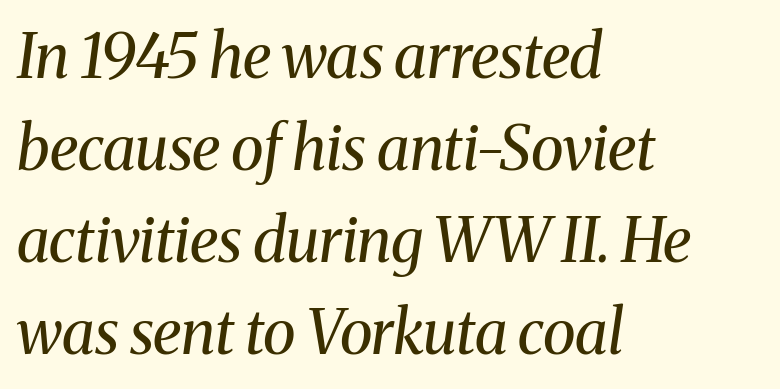
The image shows 61 px regular-weight serif type, italic (leaning right); set left-aligned, normal line spacing (1.51x), normal letter spacing, not underlined; medium stroke contrast and a medium x-height.
